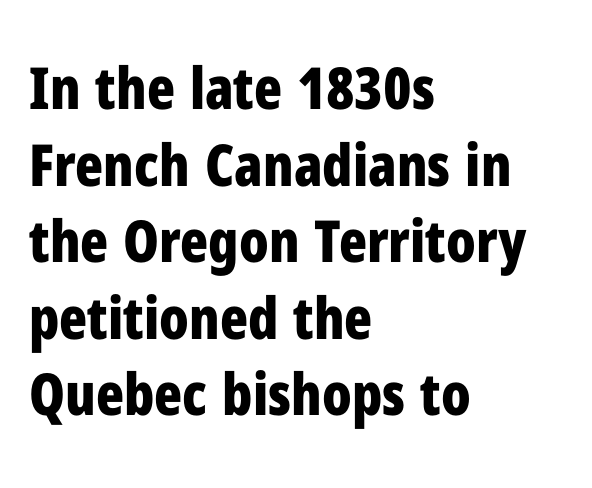
The image shows 58 px bold, condensed sans-serif type, upright; set left-aligned, normal line spacing (1.32x), normal letter spacing, not underlined; low stroke contrast and a medium x-height.
